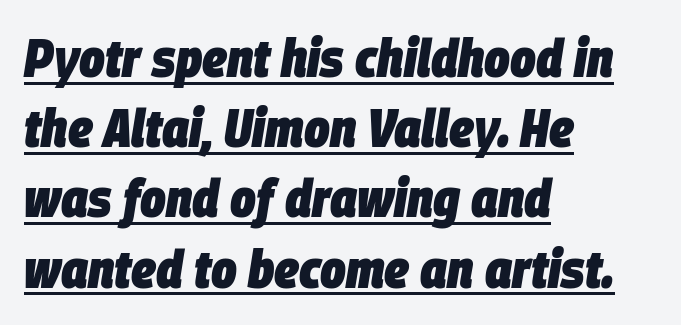
The gaps between neighbouring characters are ordinary and unremarkable. The ragged edge is on the right, which tells us the setting is flush left. Evenly set lines give the paragraph a standard silhouette. A rule runs beneath these lines of type. Every character sits at an angle, as italics do.
